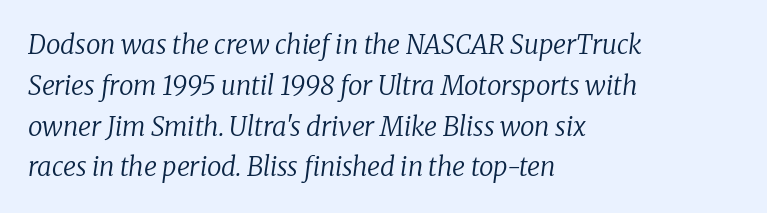
The image shows 26 px text type, italic (leaning right); set left-aligned, normal line spacing (1.57x), normal letter spacing, not underlined.
